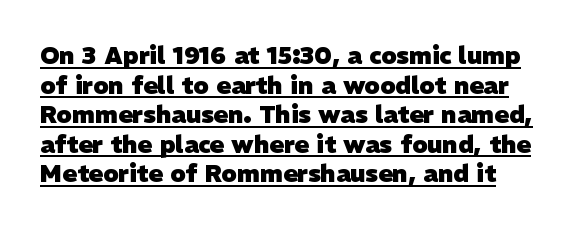
Q: Is the text bold? A: Yes.
Q: Is the text underlined? A: Yes.
Q: Is the spacing between letters normal or unusually wide? A: Normal.
